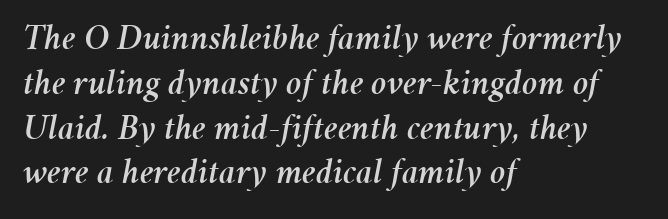
Q: Is the text italic (slanted)? A: Yes, it leans right by about 11 degrees.
Q: Is the text underlined? A: No.
Q: How is the paragraph aligned? A: Left-aligned.
Q: Is the spacing between letters normal or unusually wide? A: Normal.
Q: Width (condensed, normal, or wide)? A: Normal.
Q: Stroke contrast? A: Medium.
Q: x-height? A: Medium.
Q: Monospaced? A: No.
